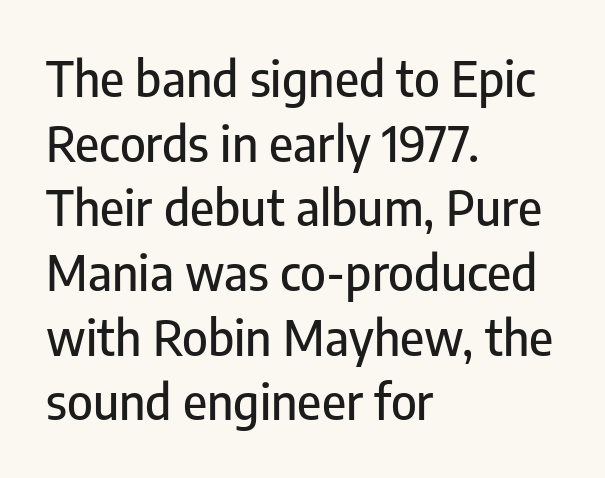
The image shows 49 px condensed sans-serif type, upright; set left-aligned, normal line spacing (1.32x), normal letter spacing, not underlined; low stroke contrast and a medium x-height.
